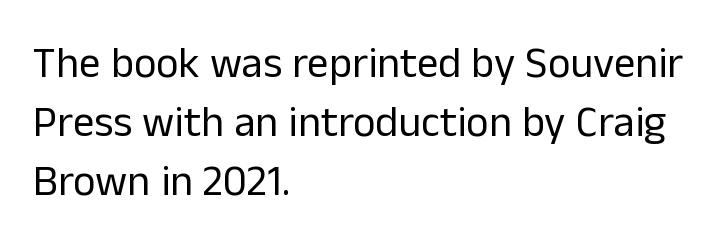
{"serif": "no", "italic": "no", "bold": "no", "weight": "regular", "width": "normal", "stroke_contrast": "low", "x_height": "medium", "monospaced": "no", "underline": "no", "align": "left", "line_spacing": "normal", "line_spacing_ratio": 1.37, "letter_spacing": "normal", "letter_spacing_em": 0.0, "glyph_px": 43}
